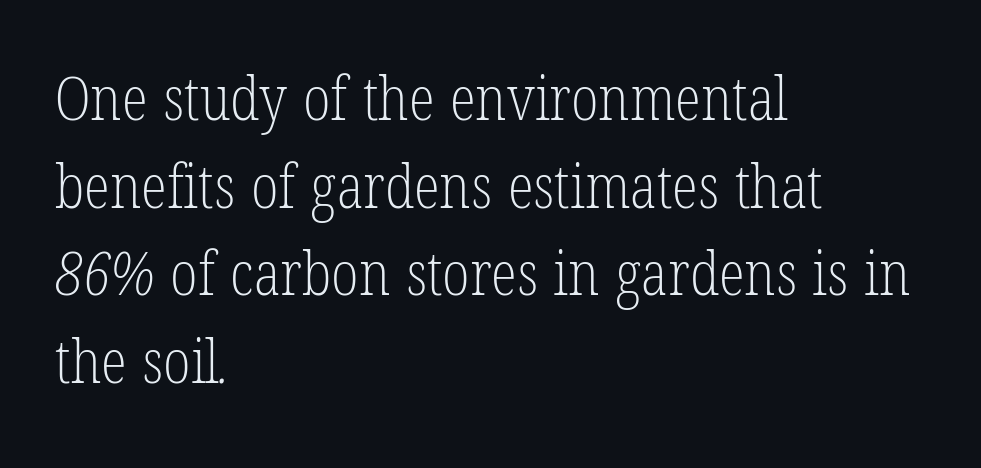
Q: Is the text bold? A: No.
Q: Is the typeface a serif or a sans-serif typeface? A: Serif.
Q: Is the text underlined? A: No.
Q: How is the paragraph aligned? A: Left-aligned.
Q: Is the spacing between letters normal or unusually wide? A: Normal.
Q: Is the spacing between lines tight, normal or loose? A: Normal.
Q: Width (condensed, normal, or wide)? A: Condensed.
Q: Stroke contrast? A: Low.
Q: x-height? A: Medium.
Q: Monospaced? A: No.
